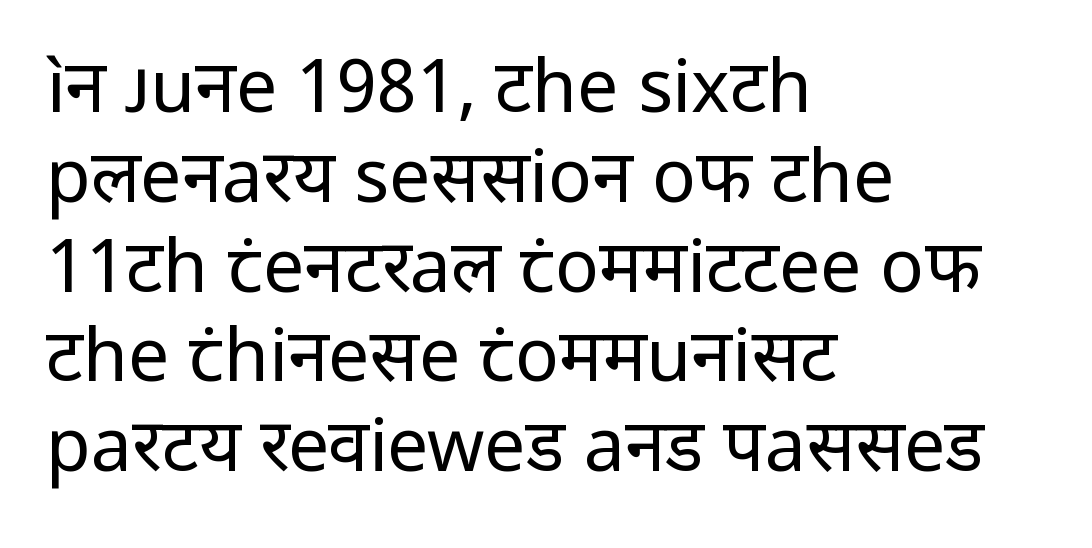
Quick note: underline off. On a weight scale, this lands at 450 or below. Here the designer chose a conventional face with non-uniform glyph widths. Each word holds together tightly as a unit, with standard inter-letter gaps.
